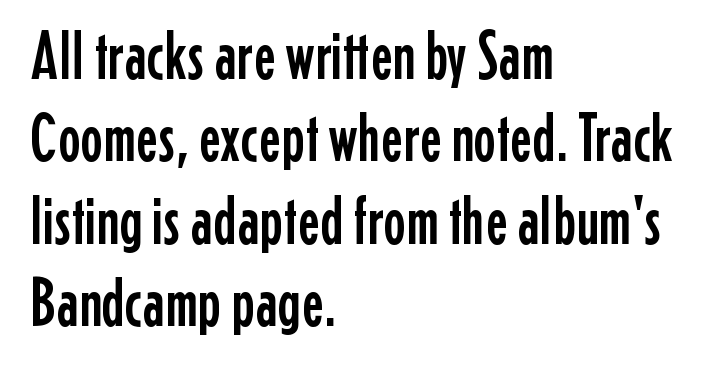
Q: Is the text italic (slanted)? A: No, it is upright.
Q: Is the typeface a serif or a sans-serif typeface? A: Sans-serif.
Q: Is the text underlined? A: No.
Q: How is the paragraph aligned? A: Left-aligned.
Q: Is the spacing between letters normal or unusually wide? A: Normal.
Q: Width (condensed, normal, or wide)? A: Condensed.
Q: Stroke contrast? A: Low.
Q: x-height? A: Medium.
Q: Monospaced? A: No.
